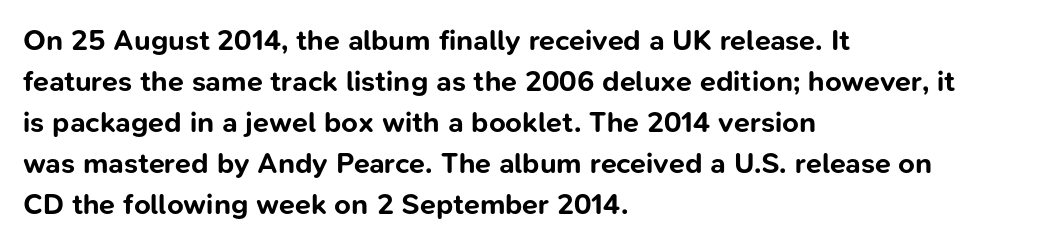
Observe the absence of serifs on each vertical stroke in this sample. These lines are rendered in a variable-pitch font. Quick note: not italic, upright. A dark, heavy texture on the line: the type is bold.
